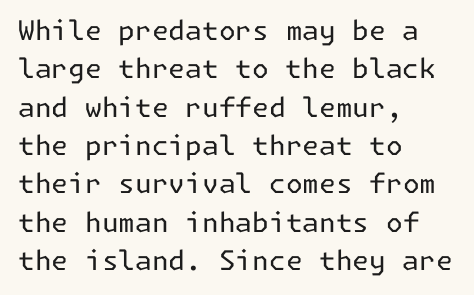
The image shows 27 px text type, upright; set left-aligned, normal line spacing (1.42x), normal letter spacing, not underlined.
